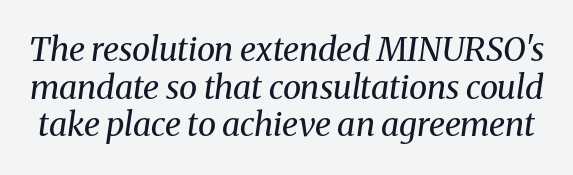
Q: Is the text bold? A: No.
Q: Is the text italic (slanted)? A: Yes, it leans right by about 8 degrees.
Q: Is the typeface a serif or a sans-serif typeface? A: Serif.
Q: Is the text underlined? A: No.
Q: Is the spacing between letters normal or unusually wide? A: Normal.
Q: Is the spacing between lines tight, normal or loose? A: Tight.
Q: Width (condensed, normal, or wide)? A: Normal.
Q: Stroke contrast? A: Medium.
Q: x-height? A: Medium.
Q: Monospaced? A: No.
